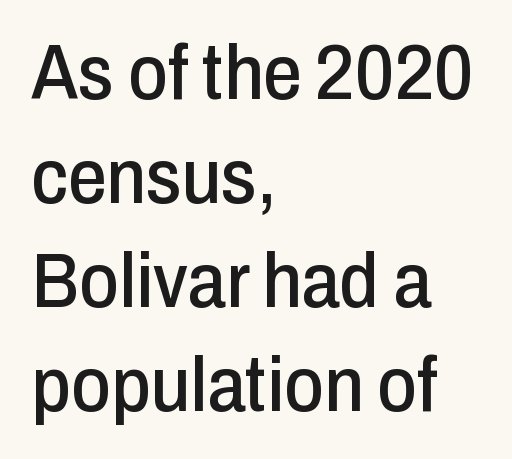
The image shows 77 px condensed sans-serif type, upright; set left-aligned, normal line spacing (1.35x), normal letter spacing, not underlined; low stroke contrast and a medium x-height.
